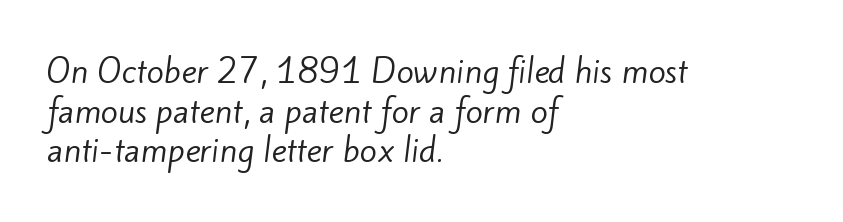
The image shows 32 px regular-weight sans-serif type; set left-aligned, line spacing 1.24x, normal letter spacing, not underlined; low stroke contrast and a small x-height.
